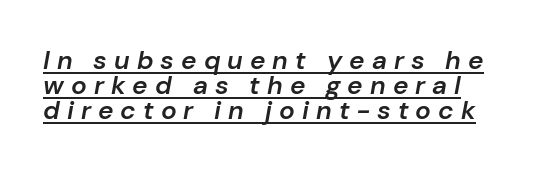
Yep, that's italic — everything's leaning. Students, note that the glyphs here are deliberately spaced far apart. A typographer would call this underscored text. The block of text is dense from top to bottom, with scant space between rows. A student would call this left alignment; a typographer would say flush left, rag right. A somewhat darkened texture: the type is semibold rather than bold.
